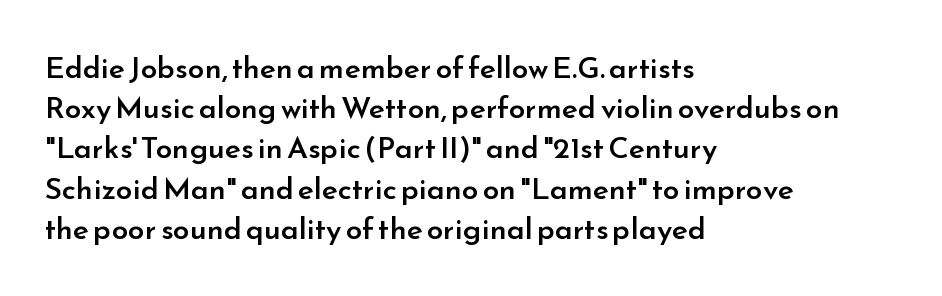
Spacing verdict: proportional, widths tailored to each character. The compositor pushed each line to the left boundary. The typeface chosen for these lines omits serifs. The rendering keeps characters at their native spacing. The rows are spaced the way most documents space them. Quick note: underline off.
